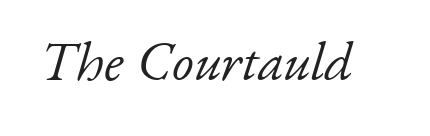
{"serif": "yes", "italic": "yes", "lean": "right", "slant_degrees": 17, "bold": "no", "weight": "light", "width": "normal", "stroke_contrast": "low", "x_height": "small", "monospaced": "no", "underline": "no", "letter_spacing": "normal", "letter_spacing_em": 0.0, "glyph_px": 55}
